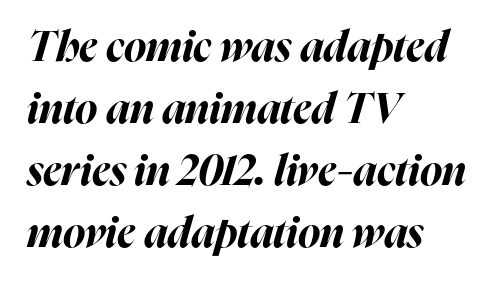
{"italic": "yes", "lean": "right", "slant_degrees": 16, "bold": "yes", "weight": "bold", "width": "normal", "stroke_contrast": "high", "x_height": "medium", "monospaced": "no", "underline": "no", "align": "left", "line_spacing": "normal", "line_spacing_ratio": 1.48, "letter_spacing": "normal", "letter_spacing_em": 0.0, "glyph_px": 42}
